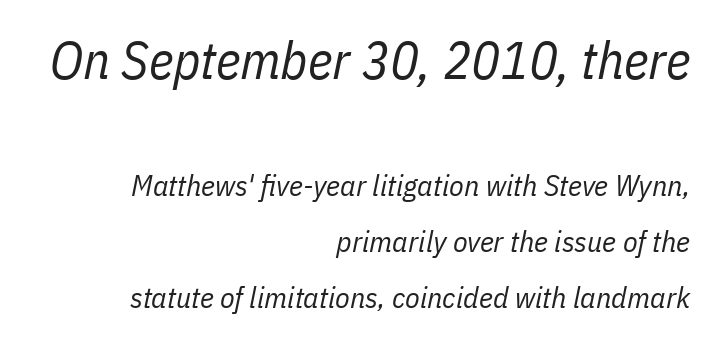
The image shows 53 px regular-weight, condensed type, italic (leaning right); set right-aligned, line spacing 1.86x, normal letter spacing, not underlined; the first (top) block is 1.77x larger; low stroke contrast and a medium x-height.
